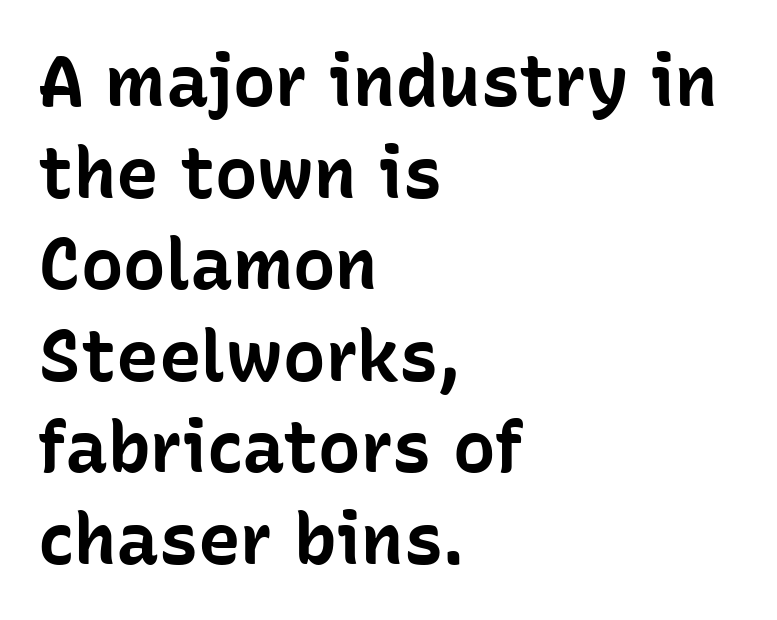
The image shows 71 px bold sans-serif type, upright; set left-aligned, normal line spacing (1.29x), normal letter spacing, not underlined; low stroke contrast and a medium x-height.
